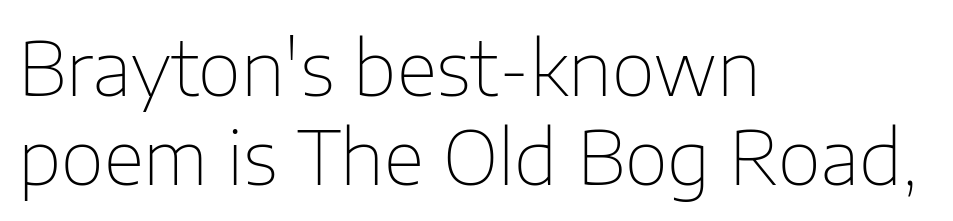
The image shows 75 px thin sans-serif type, upright; set left-aligned, line spacing 1.19x, normal letter spacing, not underlined; low stroke contrast and a medium x-height.
